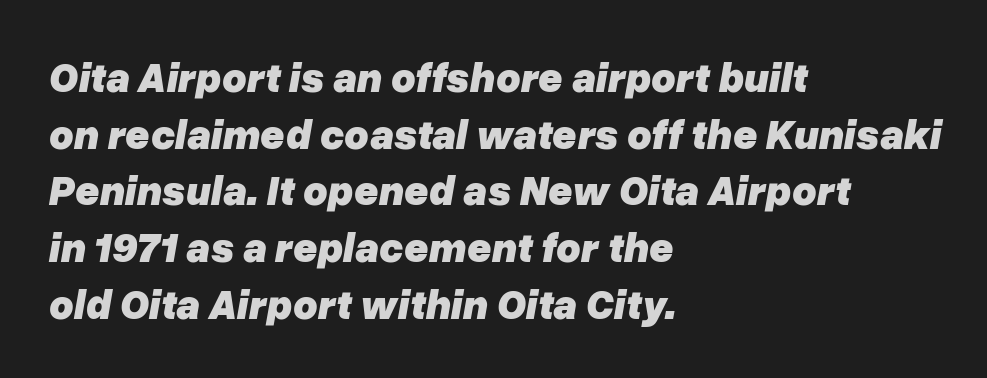
{"italic": "yes", "lean": "right", "slant_degrees": 10, "bold": "yes", "weight": "heavy", "width": "normal", "stroke_contrast": "low", "x_height": "medium", "monospaced": "no", "underline": "no", "align": "left", "line_spacing": "normal", "line_spacing_ratio": 1.35, "letter_spacing": "normal", "letter_spacing_em": 0.0, "glyph_px": 42}
